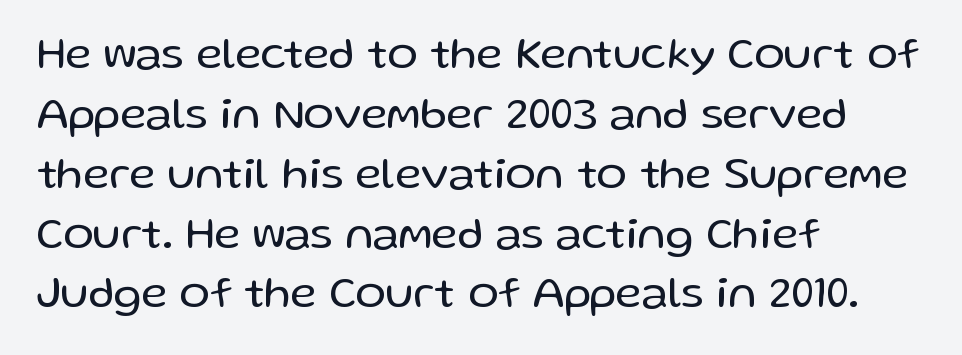
Q: Is the text bold? A: No.
Q: Is the text italic (slanted)? A: No, it is upright.
Q: Is the typeface a serif or a sans-serif typeface? A: Sans-serif.
Q: Is the text underlined? A: No.
Q: How is the paragraph aligned? A: Left-aligned.
Q: Is the spacing between letters normal or unusually wide? A: Normal.
Q: Is the spacing between lines tight, normal or loose? A: Normal.
Q: Width (condensed, normal, or wide)? A: Normal.
Q: Stroke contrast? A: Low.
Q: x-height? A: Medium.
Q: Monospaced? A: No.
